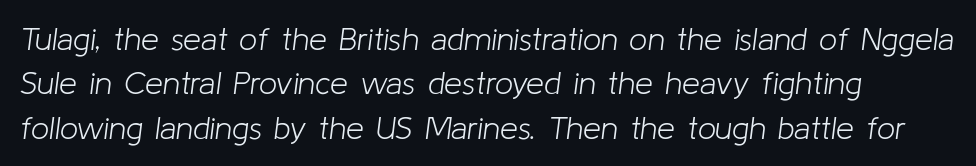
{"italic": "yes", "lean": "right", "slant_degrees": 8, "bold": "no", "weight": "light", "width": "normal", "stroke_contrast": "low", "x_height": "medium", "monospaced": "no", "underline": "no", "align": "left", "line_spacing": "normal", "line_spacing_ratio": 1.39, "letter_spacing": "normal", "letter_spacing_em": 0.0, "glyph_px": 32}
